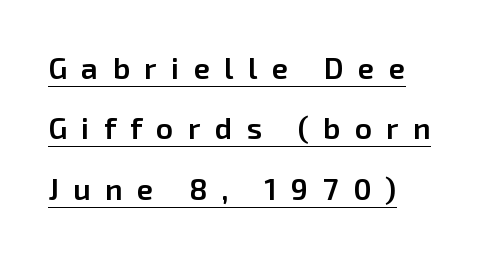
Q: Is the text bold? A: Semi-bold.
Q: Is the text italic (slanted)? A: No, it is upright.
Q: Is the typeface a serif or a sans-serif typeface? A: Sans-serif.
Q: Is the text underlined? A: Yes.
Q: How is the paragraph aligned? A: Left-aligned.
Q: Is the spacing between letters normal or unusually wide? A: Unusually wide.
Q: Is the spacing between lines tight, normal or loose? A: Loose.
Q: Width (condensed, normal, or wide)? A: Normal.
Q: Stroke contrast? A: Low.
Q: x-height? A: Medium.
Q: Monospaced? A: No.
